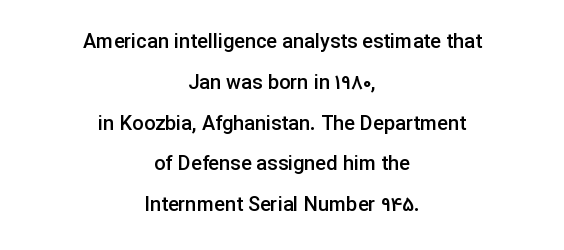
Caption: multi-line text, centered on the measure. These lines were composed using upright roman letters. Line spacing here is loose. The words here are not underlined. Tracking here is standard; glyphs follow each other at the usual distance.
